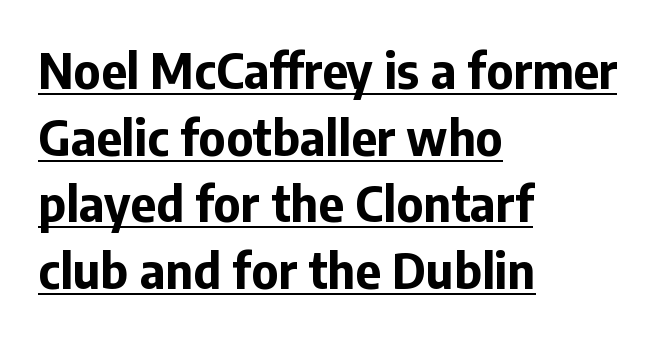
The image shows 49 px bold sans-serif type, upright; set left-aligned, normal line spacing (1.36x), normal letter spacing, underlined; low stroke contrast and a medium x-height.
